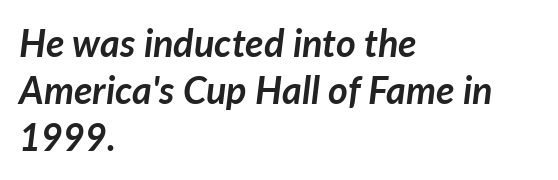
{"italic": "yes", "lean": "right", "slant_degrees": 7, "bold": "yes", "weight": "semibold", "width": "normal", "stroke_contrast": "low", "x_height": "medium", "monospaced": "no", "underline": "no", "align": "left", "line_spacing_ratio": 1.24, "letter_spacing": "normal", "letter_spacing_em": 0.0, "glyph_px": 38}
